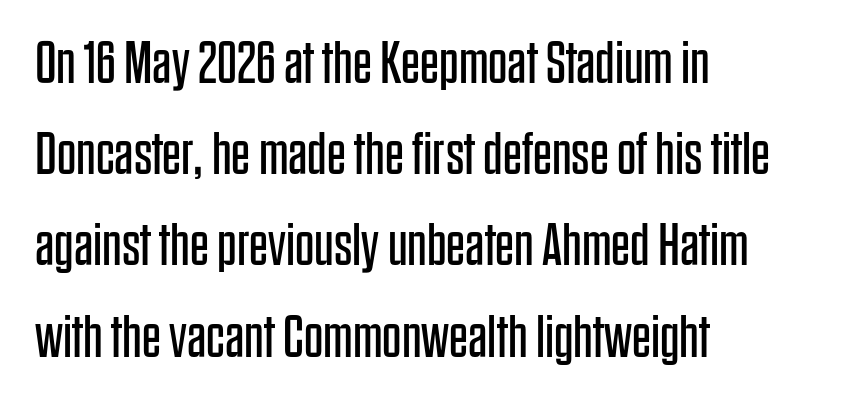
Note the varied advance widths — an 'i' is clearly narrower than an 'm'. Think standard paragraph weight, or any step lighter than that. Inter-character spacing is left at the font's built-in metrics. The baseline area is clear. Leading: standard.
